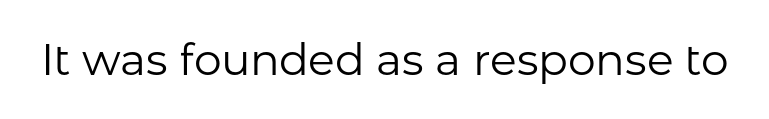
A roman cut, with each character standing at attention. Spacing between characters is what you'd get straight out of the box. A typesetter would call this proportional, since set widths differ per character. Check where the strokes stop: nothing finishes them off — pure sans.
